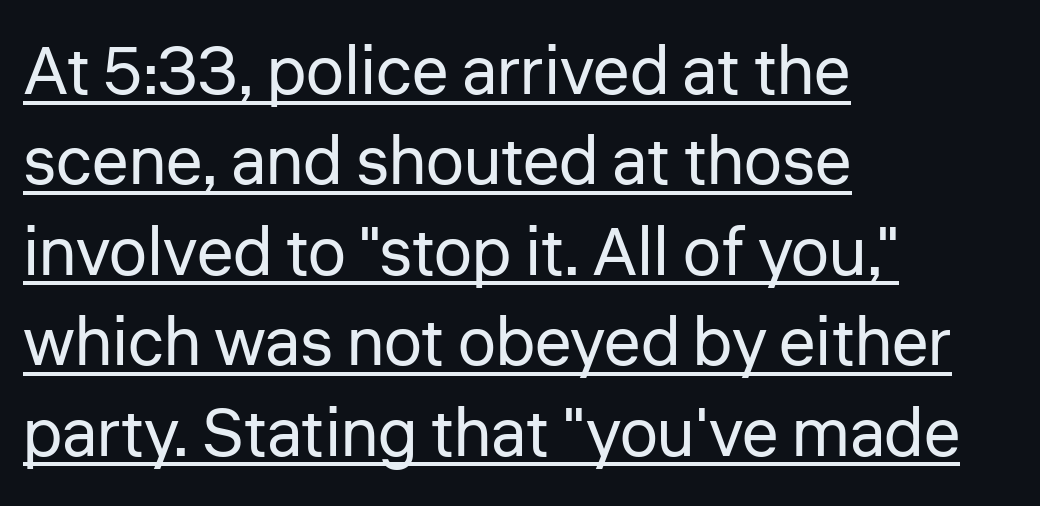
This is underlined copy, the kind a proofreader might mark for attention. Nobody touched the tracking dial on this one. Here the designer chose a conventional face with non-uniform glyph widths. The compositor pushed each line to the left boundary.
